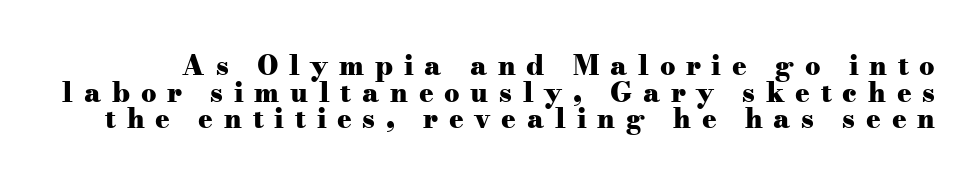
The image shows 27 px bold type, upright; set tight line spacing (0.99x), unusually wide letter spacing (+0.4 em), not underlined.
